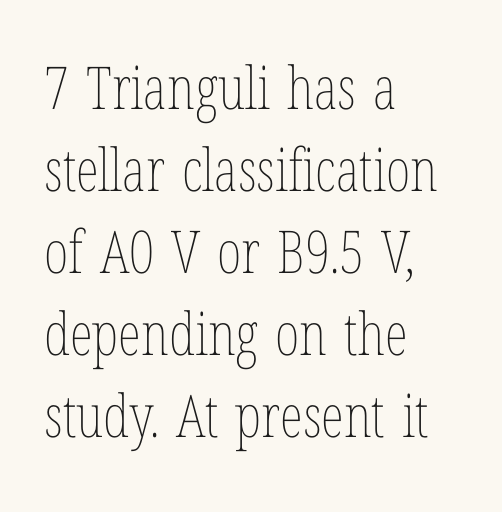
Q: Is the text bold? A: No.
Q: Is the text italic (slanted)? A: No, it is upright.
Q: Is the text underlined? A: No.
Q: How is the paragraph aligned? A: Left-aligned.
Q: Is the spacing between letters normal or unusually wide? A: Normal.
Q: Is the spacing between lines tight, normal or loose? A: Normal.
Q: Width (condensed, normal, or wide)? A: Condensed.
Q: Stroke contrast? A: Low.
Q: x-height? A: Medium.
Q: Monospaced? A: No.
